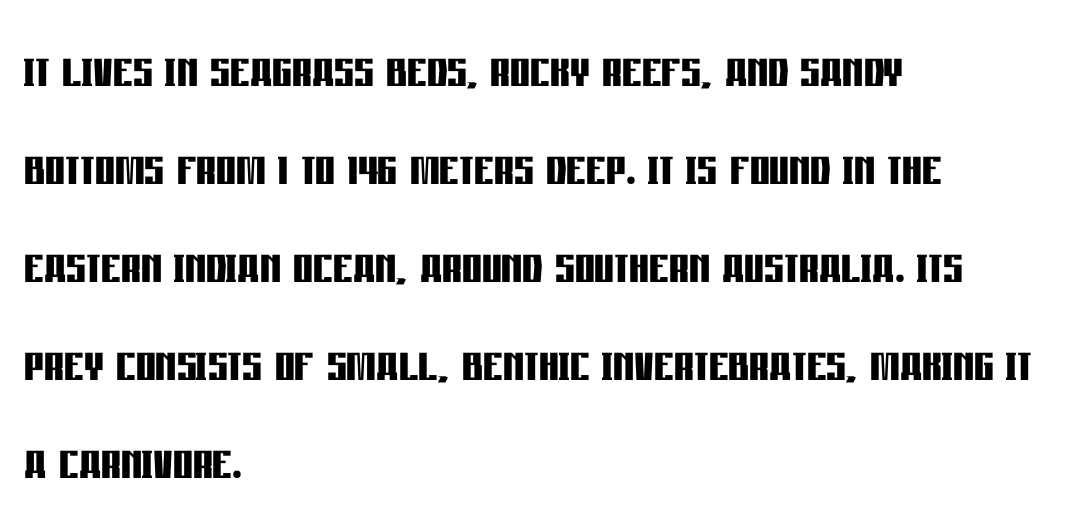
The image shows 62 px semibold, condensed sans-serif type, upright; set left-aligned, normal line spacing (1.58x), normal letter spacing, not underlined; low stroke contrast and a large x-height.
